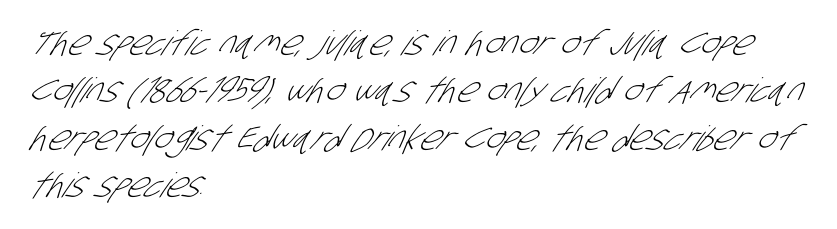
The passage shown is typed in a proportional face where columns would drift. These glyphs show unthickened strokes, regular width or finer. How are the letters spaced? Ordinarily, with no added tracking. Vertical spacing — default. Anything drawn beneath the words? Only blank space.
